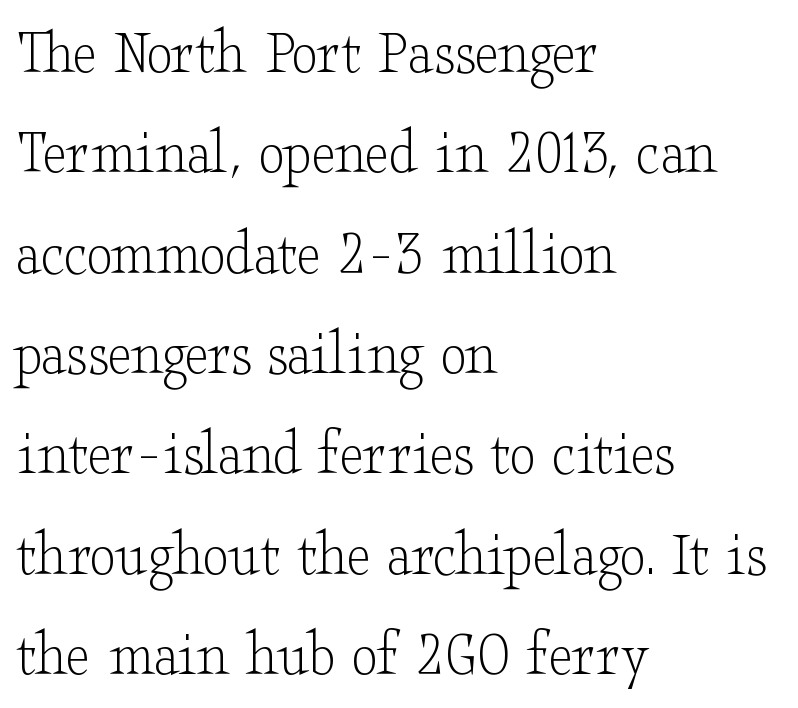
{"serif": "yes", "italic": "no", "bold": "no", "weight": "light", "width": "wide", "stroke_contrast": "low", "x_height": "small", "monospaced": "no", "underline": "no", "align": "left", "line_spacing": "normal", "line_spacing_ratio": 1.52, "letter_spacing": "normal", "letter_spacing_em": 0.0, "glyph_px": 66}
